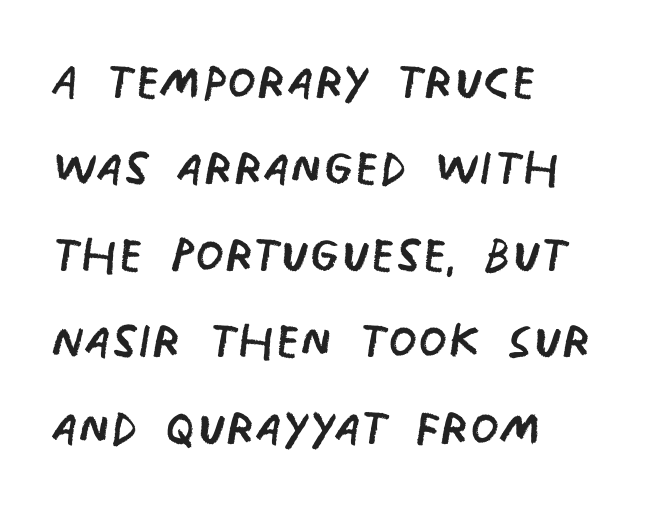
The image shows 66 px regular-weight, condensed sans-serif type; set left-aligned, normal line spacing (1.31x), normal letter spacing, not underlined; low stroke contrast and a large x-height.
